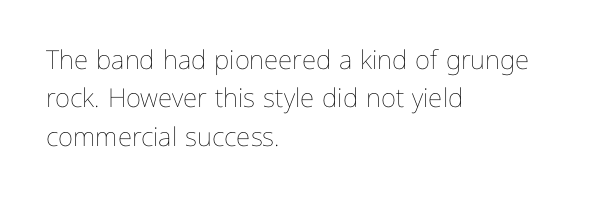
The image shows 26 px text type, upright; set left-aligned, normal line spacing (1.48x), normal letter spacing, not underlined.
